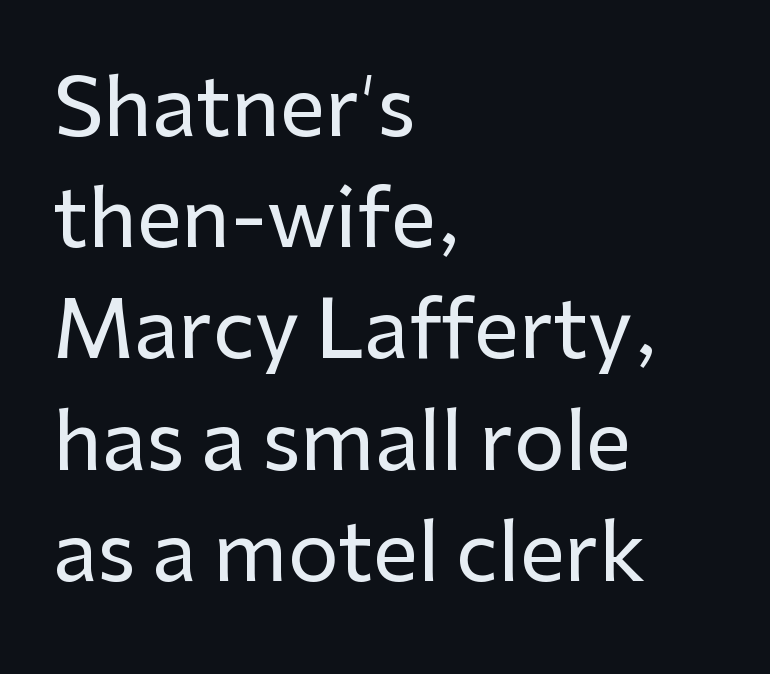
The image shows 80 px sans-serif type, upright; set left-aligned, normal line spacing (1.39x), normal letter spacing, not underlined; low stroke contrast and a medium x-height.
